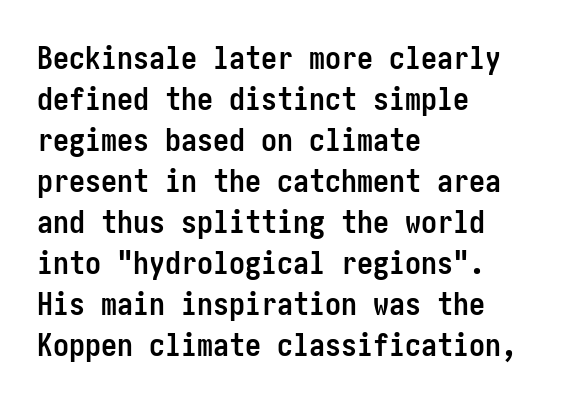
{"serif": "no", "italic": "no", "bold": "yes", "weight": "semibold", "width": "condensed", "stroke_contrast": "low", "x_height": "medium", "underline": "no", "align": "left", "line_spacing": "normal", "line_spacing_ratio": 1.28, "letter_spacing": "normal", "letter_spacing_em": 0.0, "glyph_px": 32}
